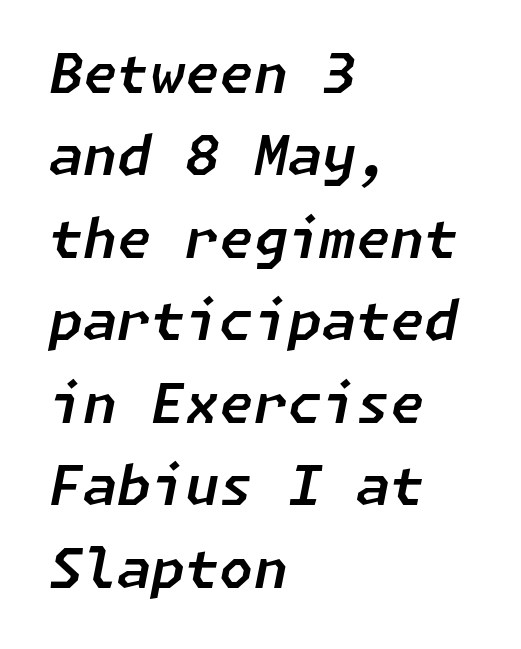
Teacher's note: observe the even left margin — that is flush-left alignment. Horizontal bands of white between lines are of average thickness. This rendering leaves character spacing at its baseline value. These lines were composed using italics. Words float on clear page, feet unadorned.
